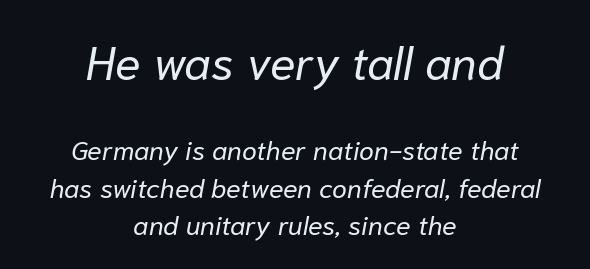
The image shows 47 px regular-weight type, italic (leaning right); set centered, normal line spacing (1.38x), normal letter spacing, not underlined; the first (top) block is 1.74x larger; low stroke contrast and a medium x-height.
